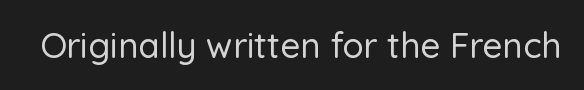
The words here are not underlined. Posture: upright roman. Each letter's strokes conclude bluntly, with no projecting serifs. Spacing between characters is what you'd get straight out of the box.
